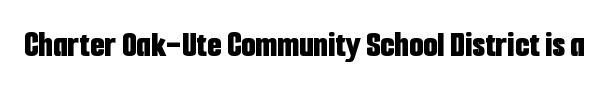
The image shows 37 px bold, condensed sans-serif type, upright; set normal letter spacing, not underlined; low stroke contrast and a medium x-height.
